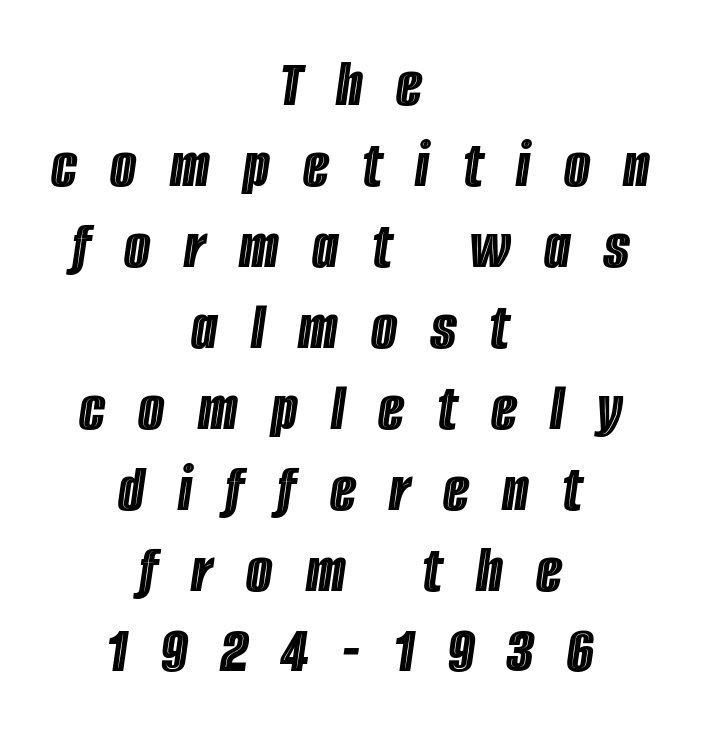
Quick note: italic. A typesetter would call this heavily tracked-out type. You could not count columns in this text — the font is proportionally spaced. The typesetter chose a symmetrical, centered arrangement here. The foot of each line stays bare and open.
